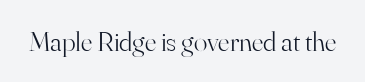
Every stem runs plumb, perpendicular to the baseline. Character widths vary here, with narrow letters taking less room than wide ones. Stroke terminals: seriffed. Is the letter spacing exaggerated? No — it looks like the ordinary default. Has an underline been added? It has not.
